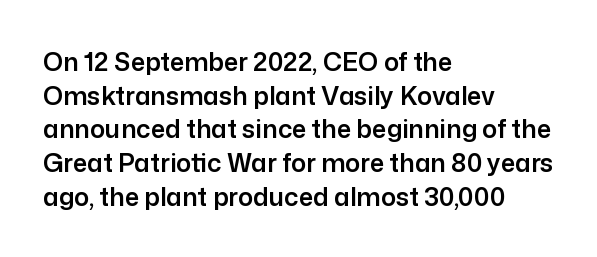
Caption: multi-line text, flush left, ragged right. The font's upright variant was chosen for this text. What stands out about the letter spacing? Nothing — it is the standard amount. Has an underline been added? It has not. This block has exactly the height ordinary leading produces.
